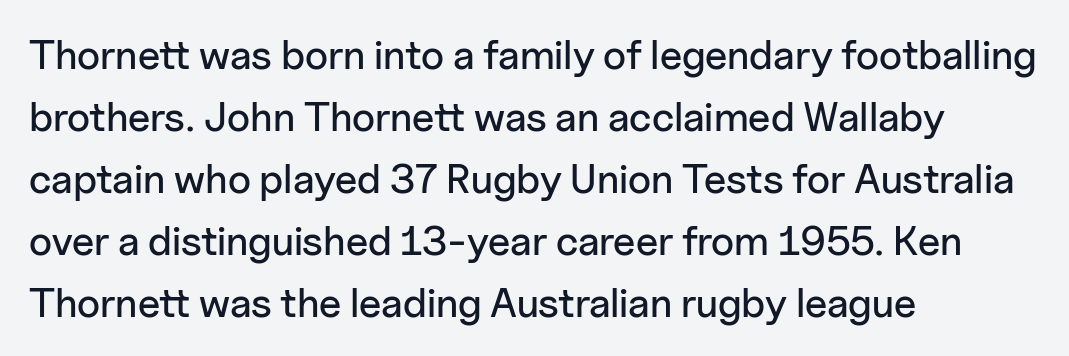
How are the letters spaced? Ordinarily, with no added tracking. A typesetter would call this leading conventional body-copy spacing. Just letters on the line, the space beneath them empty. The face used here is a sans, in the tradition of grotesques and geometrics. The passage shown is typed in a proportional face where columns would drift. Posture: straight, roman, zero tilt.
